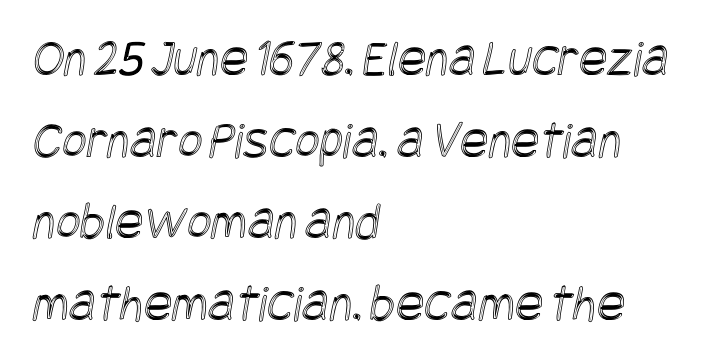
The image shows 53 px condensed type; set left-aligned, normal line spacing (1.54x), normal letter spacing, not underlined; a large x-height.
